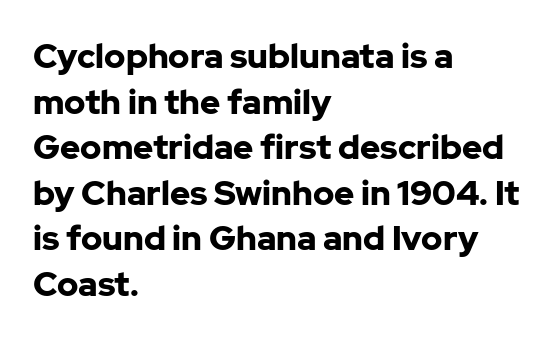
{"serif": "no", "italic": "no", "bold": "yes", "weight": "bold", "width": "normal", "stroke_contrast": "low", "x_height": "medium", "monospaced": "no", "underline": "no", "align": "left", "line_spacing": "normal", "line_spacing_ratio": 1.34, "letter_spacing": "normal", "letter_spacing_em": 0.0, "glyph_px": 34}
